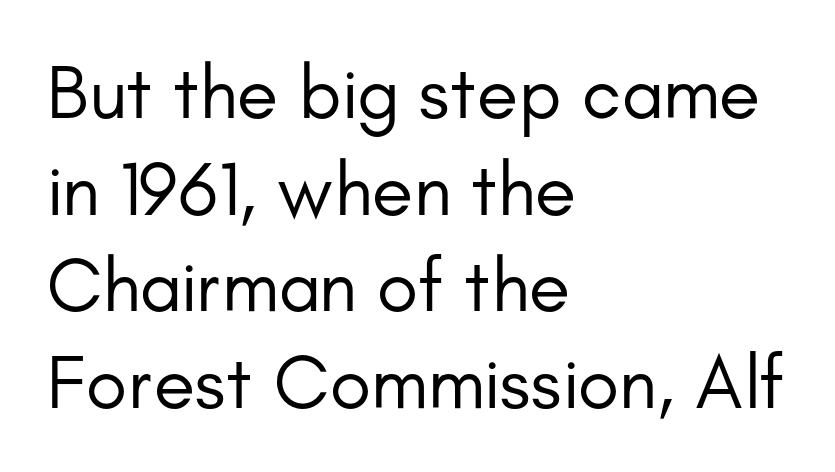
The image shows 76 px regular-weight sans-serif type, upright; set left-aligned, normal line spacing (1.27x), normal letter spacing, not underlined; low stroke contrast and a small x-height.
